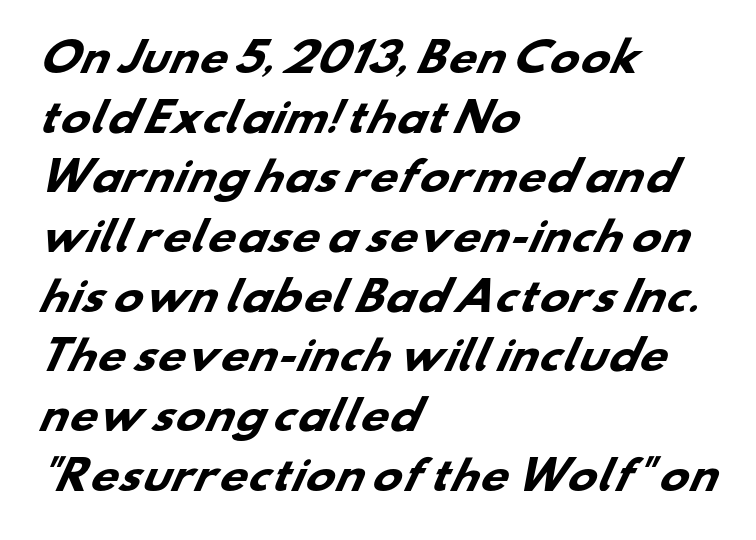
The image shows 39 px heavy, wide sans-serif type; set left-aligned, normal line spacing (1.53x), normal letter spacing, not underlined; low stroke contrast and a small x-height.
